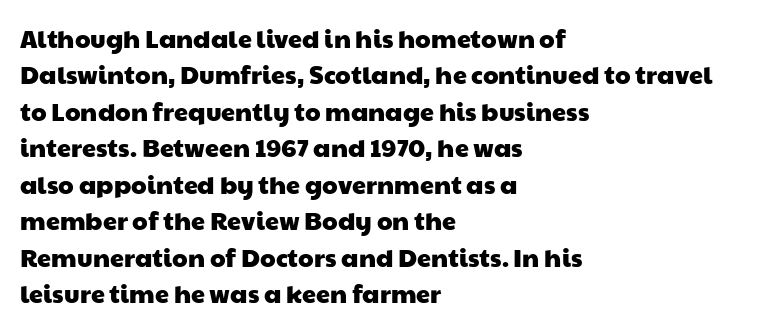
{"underline": "no", "align": "left", "line_spacing": "normal", "line_spacing_ratio": 1.46, "letter_spacing": "normal", "letter_spacing_em": 0.0, "glyph_px": 25}
